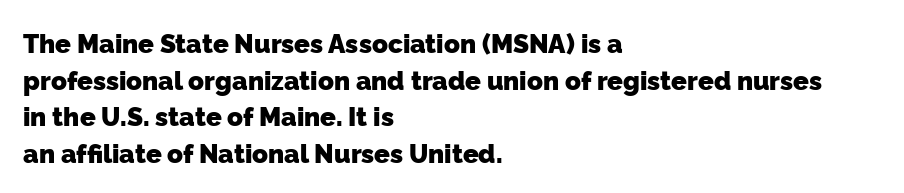
Q: Is the text bold? A: Yes.
Q: Is the text underlined? A: No.
Q: How is the paragraph aligned? A: Left-aligned.
Q: Is the spacing between letters normal or unusually wide? A: Normal.
Q: Is the spacing between lines tight, normal or loose? A: Normal.
